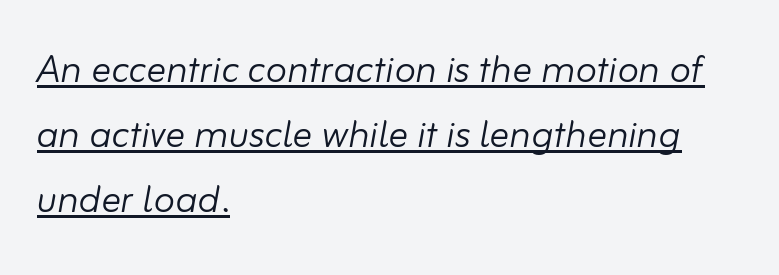
Q: Is the text bold? A: No.
Q: Is the text italic (slanted)? A: Yes, it leans right by about 10 degrees.
Q: Is the text underlined? A: Yes.
Q: How is the paragraph aligned? A: Left-aligned.
Q: Is the spacing between letters normal or unusually wide? A: Normal.
Q: Is the spacing between lines tight, normal or loose? A: Normal.
Q: Width (condensed, normal, or wide)? A: Normal.
Q: Stroke contrast? A: Low.
Q: x-height? A: Small.
Q: Monospaced? A: No.
